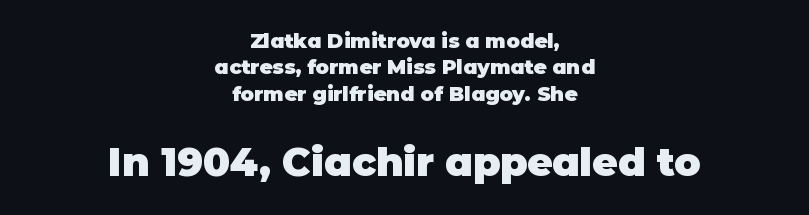
{"serif": "no", "italic": "no", "bold": "yes", "weight": "heavy", "width": "normal", "stroke_contrast": "low", "x_height": "large", "monospaced": "no", "underline": "no", "align": "center", "line_spacing": "normal", "line_spacing_ratio": 1.32, "letter_spacing": "normal", "letter_spacing_em": 0.0, "larger_block": "second", "size_ratio": 1.95, "glyph_px": 39}
